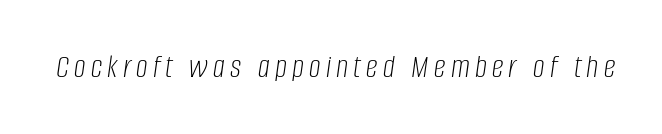
Characters are canted at an angle relative to the baseline's perpendicular. The font sits on the lighter half of the weight spectrum, regular included. Think of a printed novel: that variable character pitch is what you see here. The specimen omits any rule beneath the text block's lines.
